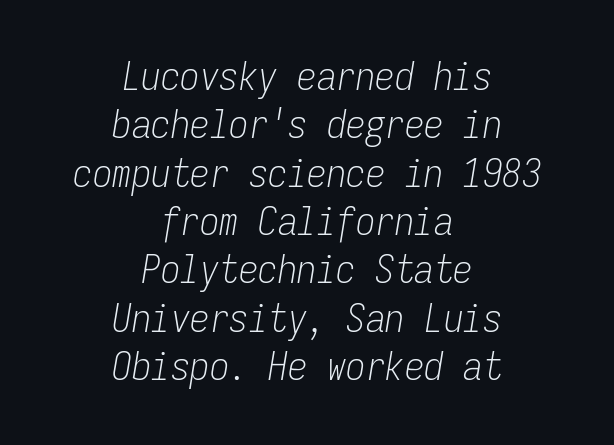
{"italic": "yes", "lean": "right", "slant_degrees": 9, "bold": "no", "weight": "light", "width": "condensed", "stroke_contrast": "low", "x_height": "medium", "monospaced": "yes", "underline": "no", "align": "center", "line_spacing_ratio": 1.24, "letter_spacing": "normal", "letter_spacing_em": 0.0, "glyph_px": 39}
